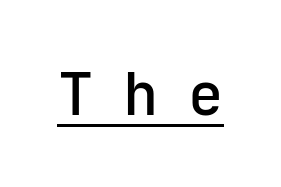
Q: Is the text bold? A: Semi-bold.
Q: Is the text italic (slanted)? A: No, it is upright.
Q: Is the typeface a serif or a sans-serif typeface? A: Sans-serif.
Q: Is the text underlined? A: Yes.
Q: Is the spacing between letters normal or unusually wide? A: Unusually wide.
Q: Width (condensed, normal, or wide)? A: Normal.
Q: Stroke contrast? A: Low.
Q: x-height? A: Medium.
